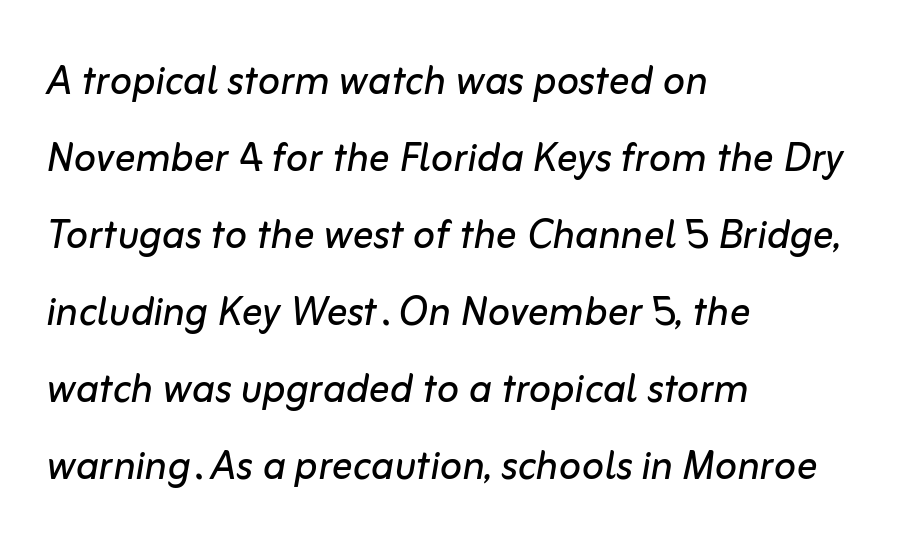
Character widths vary here, with narrow letters taking less room than wide ones. If you measured baseline to baseline, you'd find a middling distance. Honestly, there is no underline to notice here at all. Vertical stems look standard width or narrower in stroke. Characters are canted at an angle relative to the baseline's perpendicular. This sample is left-justified, so line endings fall wherever the words run out.
